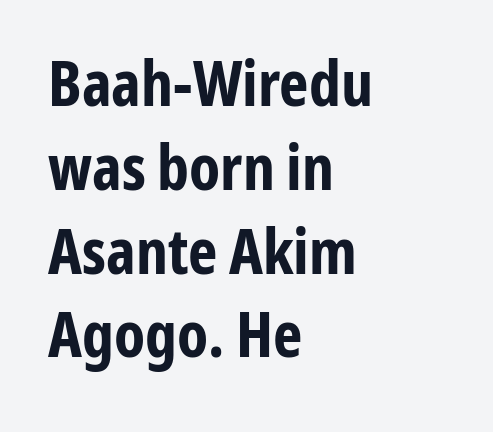
{"serif": "no", "italic": "no", "bold": "yes", "weight": "bold", "width": "condensed", "stroke_contrast": "low", "x_height": "medium", "monospaced": "no", "underline": "no", "align": "left", "line_spacing": "normal", "line_spacing_ratio": 1.33, "letter_spacing": "normal", "letter_spacing_em": 0.0, "glyph_px": 63}
